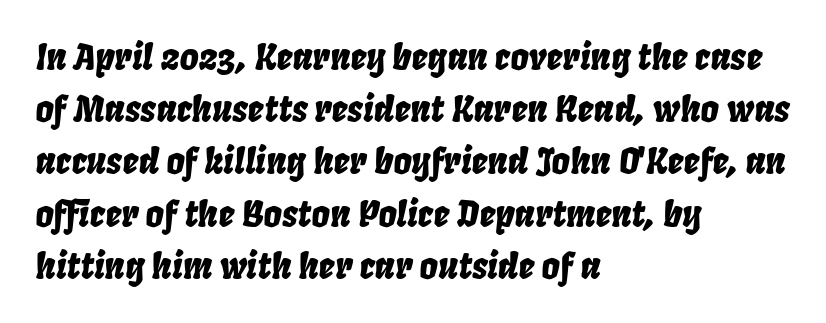
Spacing between characters is what you'd get straight out of the box. A typesetter would mark this as italic. Rows of type keep a routine distance in the vertical direction. This sample has the flowing, uneven cadence of proportional lettering.
